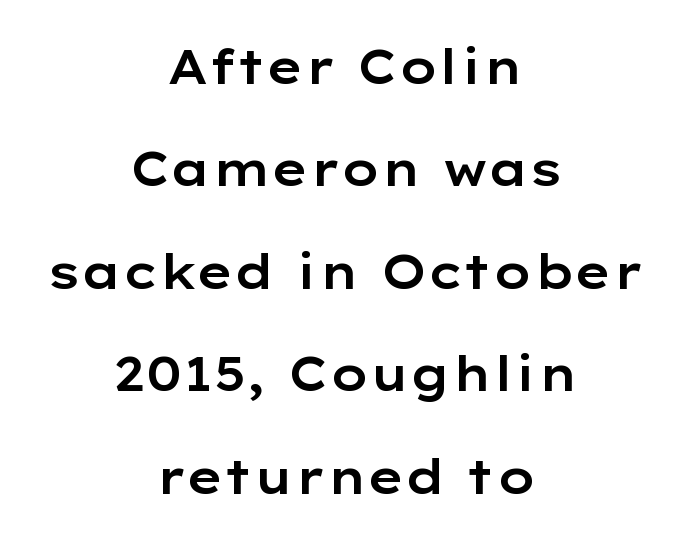
Q: Is the text italic (slanted)? A: No, it is upright.
Q: Is the typeface a serif or a sans-serif typeface? A: Sans-serif.
Q: Is the text underlined? A: No.
Q: How is the paragraph aligned? A: Centered.
Q: Is the spacing between letters normal or unusually wide? A: Normal.
Q: Is the spacing between lines tight, normal or loose? A: Loose.
Q: Width (condensed, normal, or wide)? A: Wide.
Q: Stroke contrast? A: Low.
Q: x-height? A: Medium.
Q: Monospaced? A: No.
